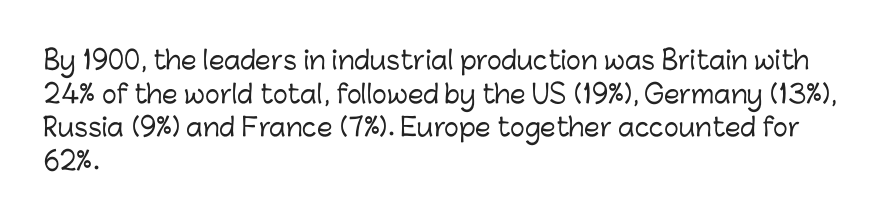
Q: Is the text italic (slanted)? A: No, it is upright.
Q: Is the text underlined? A: No.
Q: How is the paragraph aligned? A: Left-aligned.
Q: Is the spacing between letters normal or unusually wide? A: Normal.
Q: Is the spacing between lines tight, normal or loose? A: Normal.
